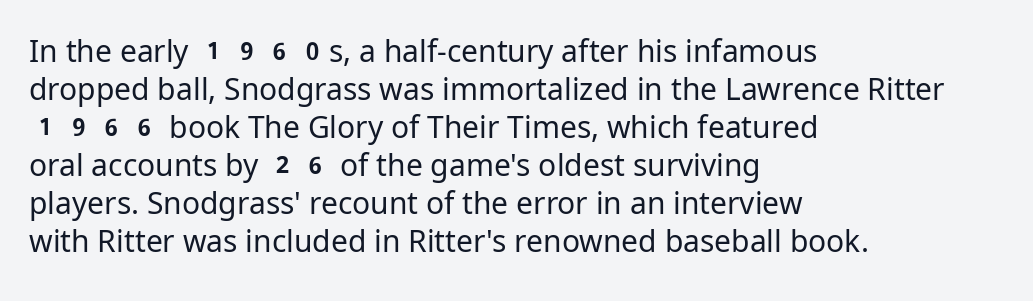
Stems and bowls with no extra thickness — not bold. You could call the tracking neutral — neither tight nor loose. Is this a fixed-width face? No — the glyphs have proportional, varying widths. The font family rendered here belongs to the sans-serif group.
